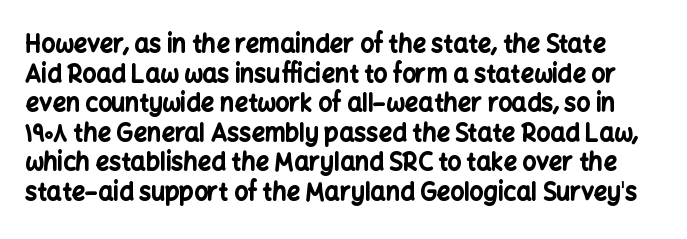
Q: Is the text bold? A: Yes.
Q: Is the text italic (slanted)? A: No, it is upright.
Q: Is the text underlined? A: No.
Q: Is the spacing between letters normal or unusually wide? A: Normal.
